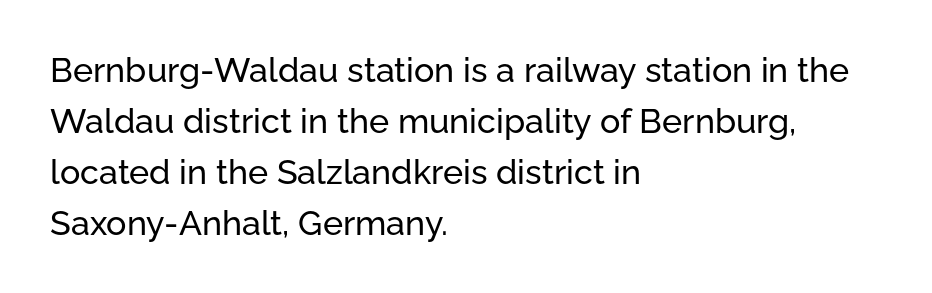
Q: Is the text italic (slanted)? A: No, it is upright.
Q: Is the typeface a serif or a sans-serif typeface? A: Sans-serif.
Q: Is the text underlined? A: No.
Q: How is the paragraph aligned? A: Left-aligned.
Q: Is the spacing between letters normal or unusually wide? A: Normal.
Q: Is the spacing between lines tight, normal or loose? A: Normal.
Q: Width (condensed, normal, or wide)? A: Normal.
Q: Stroke contrast? A: Low.
Q: x-height? A: Medium.
Q: Monospaced? A: No.
